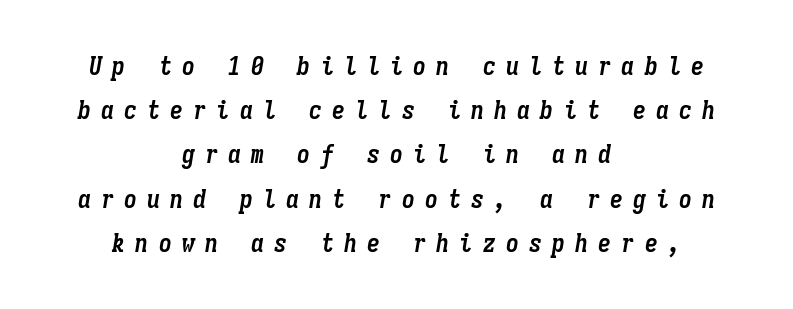
The image shows 26 px bold type, italic (leaning right); set centered, normal line spacing (1.7x), unusually wide letter spacing (+0.39 em), not underlined.
